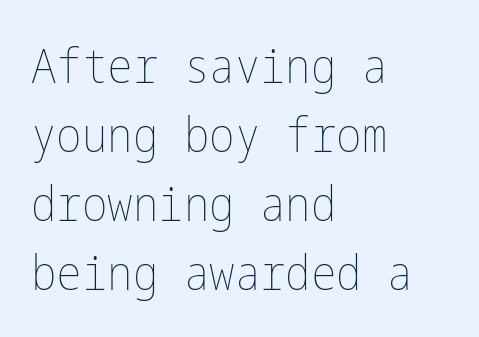
Q: Is the text bold? A: No.
Q: Is the text italic (slanted)? A: No, it is upright.
Q: Is the text underlined? A: No.
Q: How is the paragraph aligned? A: Left-aligned.
Q: Is the spacing between letters normal or unusually wide? A: Normal.
Q: Is the spacing between lines tight, normal or loose? A: Normal.
Q: Width (condensed, normal, or wide)? A: Condensed.
Q: Stroke contrast? A: Low.
Q: x-height? A: Medium.
